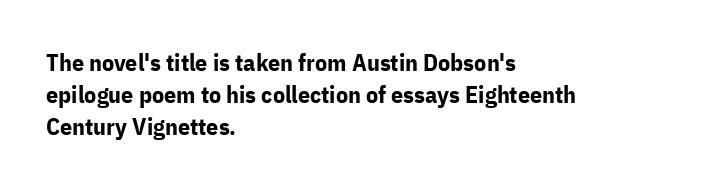
{"italic": "no", "bold": "yes", "underline": "no", "align": "left", "line_spacing": "normal", "line_spacing_ratio": 1.33, "letter_spacing": "normal", "letter_spacing_em": 0.0, "glyph_px": 24}
